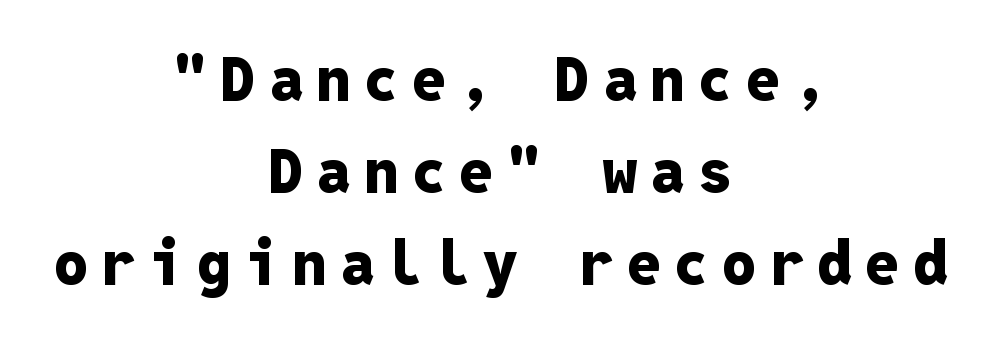
This is the regular roman posture of the typeface. Observe the wide spacing: letters keep a clear distance from each other. The area under the type is left untouched. The passage is arranged like a title page — every line centered. Weight check: bold — yes, fully. The letters carry no serifs — their stems end cleanly without finishing strokes.
